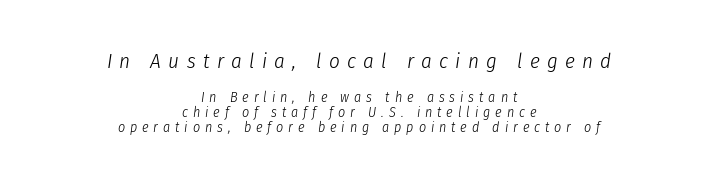
{"italic": "yes", "lean": "right", "slant_degrees": 8, "bold": "no", "underline": "no", "align": "center", "line_spacing": "tight", "line_spacing_ratio": 1.09, "letter_spacing": "wide", "letter_spacing_em": 0.35, "larger_block": "first", "size_ratio": 1.5, "glyph_px": 21}
